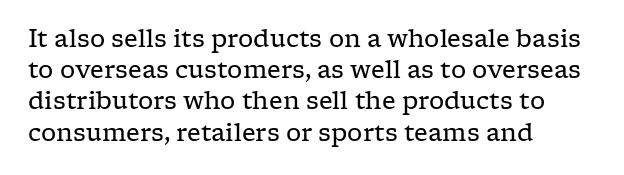
Q: Is the text bold? A: No.
Q: Is the text italic (slanted)? A: No, it is upright.
Q: Is the text underlined? A: No.
Q: How is the paragraph aligned? A: Left-aligned.
Q: Is the spacing between letters normal or unusually wide? A: Normal.
Q: Is the spacing between lines tight, normal or loose? A: Normal.
